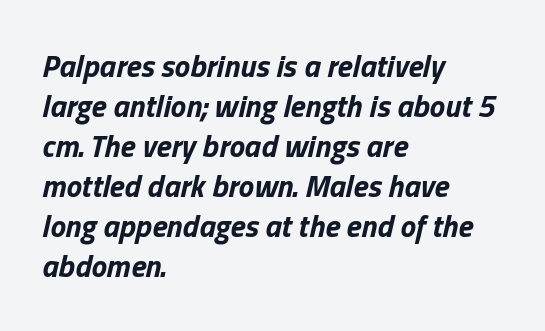
Q: Is the text bold? A: Yes.
Q: Is the text italic (slanted)? A: Yes, it leans right by about 13 degrees.
Q: Is the text underlined? A: No.
Q: How is the paragraph aligned? A: Left-aligned.
Q: Is the spacing between letters normal or unusually wide? A: Normal.
Q: Is the spacing between lines tight, normal or loose? A: Normal.
Q: Width (condensed, normal, or wide)? A: Normal.
Q: Stroke contrast? A: Low.
Q: x-height? A: Medium.
Q: Monospaced? A: No.
